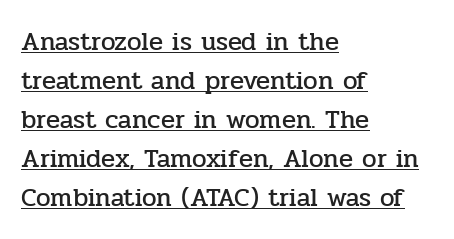
Visually the block forms a straight wall on the left and a jagged coastline on the right. Leading: standard. Is the letter spacing exaggerated? No — it looks like the ordinary default. These lines were composed using upright roman letters.
